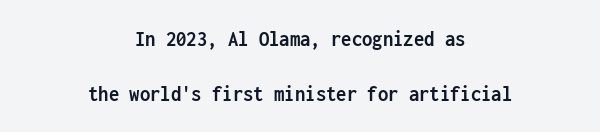
Q: Is the text bold? A: Yes.
Q: Is the text italic (slanted)? A: No, it is upright.
Q: Is the text underlined? A: No.
Q: How is the paragraph aligned? A: Centered.
Q: Is the spacing between letters normal or unusually wide? A: Normal.
Q: Is the spacing between lines tight, normal or loose? A: Loose.
